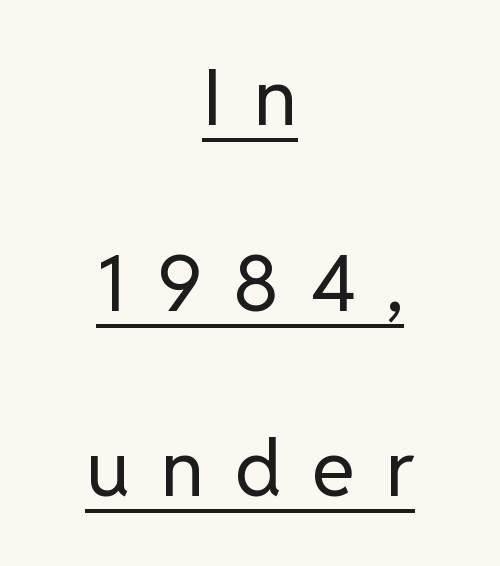
The image shows 78 px regular-weight sans-serif type, upright; set centered, loose line spacing (2.38x), unusually wide letter spacing (+0.39 em), underlined; low stroke contrast and a medium x-height.
